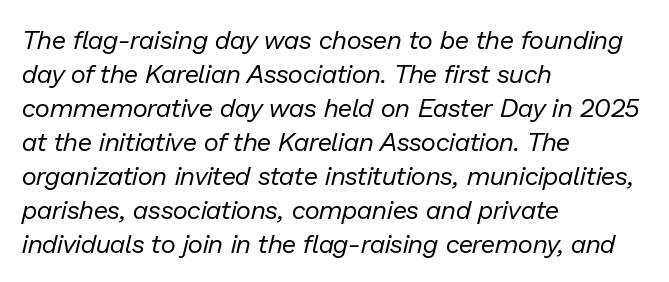
Q: Is the text bold? A: No.
Q: Is the text italic (slanted)? A: Yes, it leans right by about 13 degrees.
Q: Is the text underlined? A: No.
Q: How is the paragraph aligned? A: Left-aligned.
Q: Is the spacing between letters normal or unusually wide? A: Normal.
Q: Is the spacing between lines tight, normal or loose? A: Normal.
